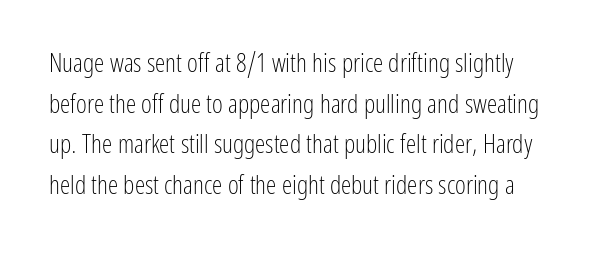
{"italic": "no", "bold": "no", "underline": "no", "line_spacing": "normal", "line_spacing_ratio": 1.56, "letter_spacing": "normal", "letter_spacing_em": 0.0, "glyph_px": 26}
